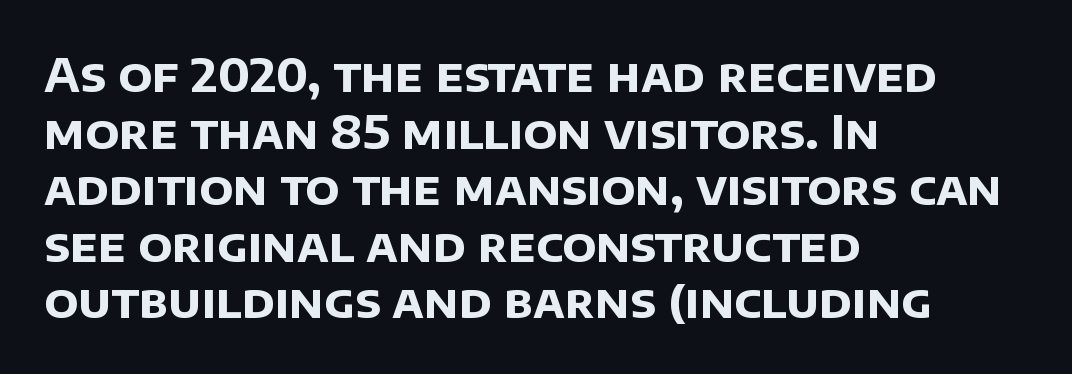
The image shows 46 px bold sans-serif type; set left-aligned, line spacing 1.23x, normal letter spacing, not underlined; low stroke contrast and a large x-height.
